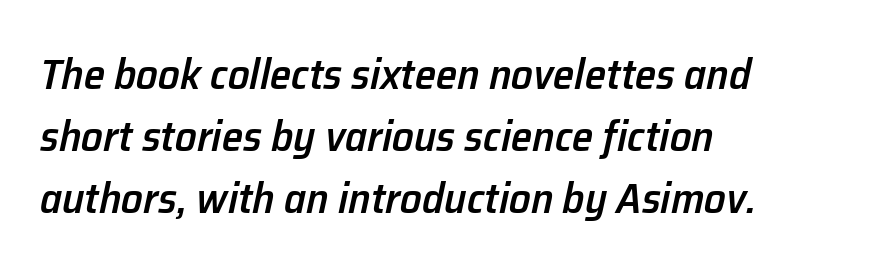
The image shows 43 px semibold type, italic (leaning right); set left-aligned, normal line spacing (1.44x), normal letter spacing, not underlined; low stroke contrast and a medium x-height.
